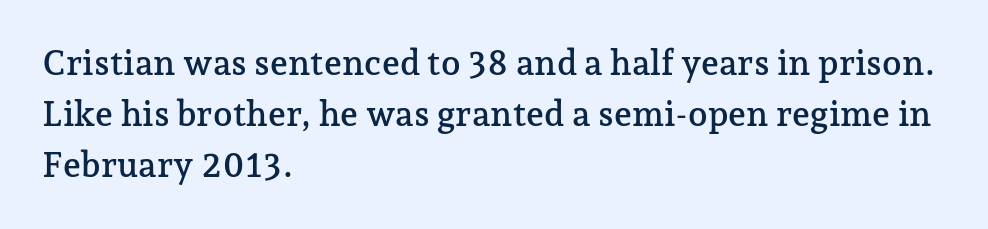
The image shows 35 px serif type, upright; set left-aligned, normal line spacing (1.46x), normal letter spacing, not underlined; low stroke contrast and a medium x-height.
